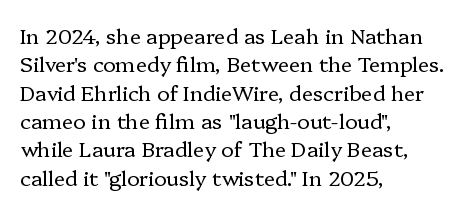
Q: Is the text bold? A: No.
Q: Is the text italic (slanted)? A: No, it is upright.
Q: Is the text underlined? A: No.
Q: How is the paragraph aligned? A: Left-aligned.
Q: Is the spacing between letters normal or unusually wide? A: Normal.
Q: Is the spacing between lines tight, normal or loose? A: Normal.
